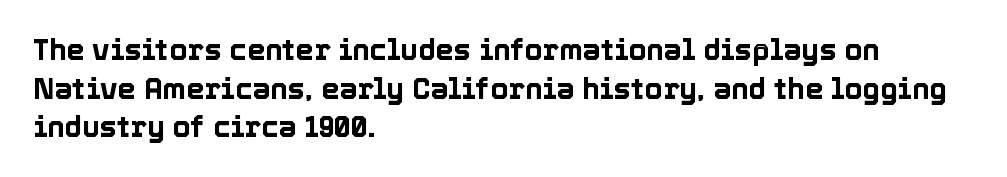
The image shows 29 px text type, upright; set left-aligned, normal line spacing (1.33x), normal letter spacing, not underlined; a medium x-height.
